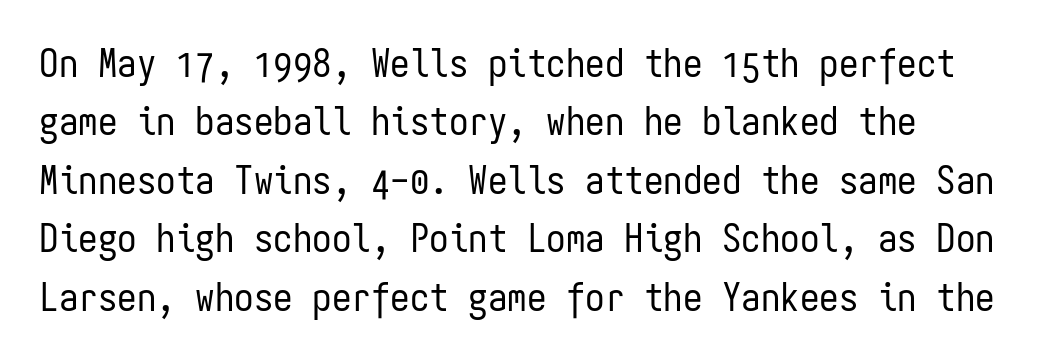
{"serif": "no", "italic": "no", "bold": "no", "weight": "regular", "width": "condensed", "stroke_contrast": "low", "x_height": "medium", "monospaced": "yes", "underline": "no", "align": "left", "line_spacing": "normal", "line_spacing_ratio": 1.5, "letter_spacing": "normal", "letter_spacing_em": 0.0, "glyph_px": 39}
